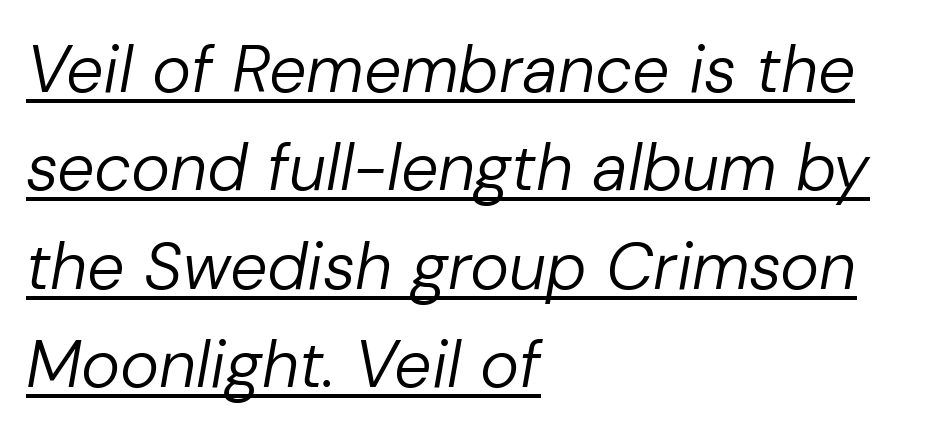
The image shows 66 px regular-weight type, italic (leaning right); set left-aligned, normal line spacing (1.49x), normal letter spacing, underlined; low stroke contrast and a medium x-height.
